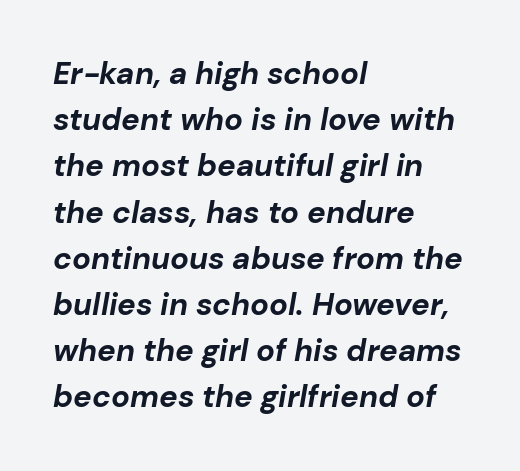
The image shows 31 px bold type, italic (leaning right); set left-aligned, normal line spacing (1.49x), normal letter spacing, not underlined; low stroke contrast and a medium x-height.
